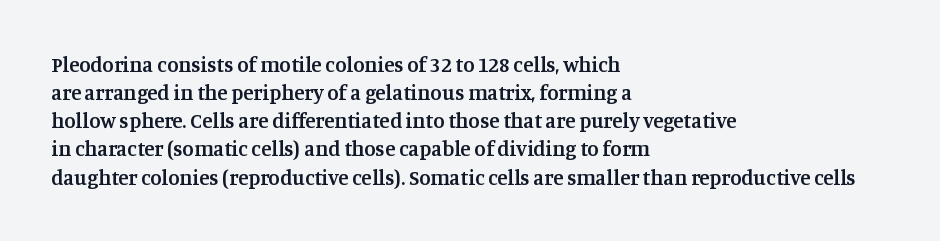
The axis of the letterforms is exactly vertical. The block of text has a typical density, with ordinary space between rows. Plain, unruled lines of type. Slightly chunky letters — semibold, I'd say, not full bold. Left-aligned paragraph, ragged on the right.
